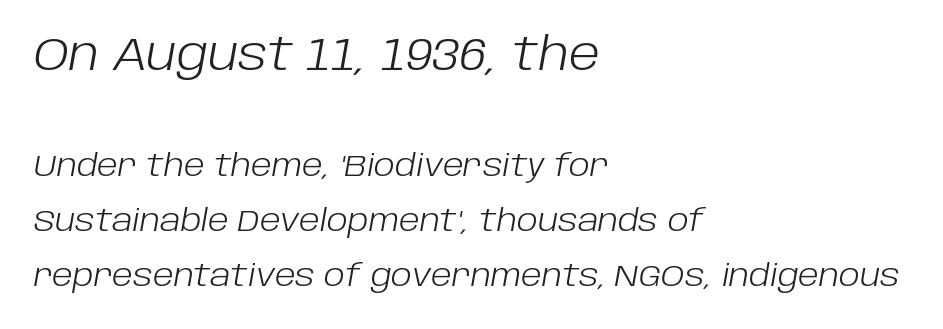
The image shows 45 px light type, italic (leaning right); set left-aligned, line spacing 1.83x, normal letter spacing, not underlined; the first (top) block is 1.5x larger; low stroke contrast and a large x-height.
